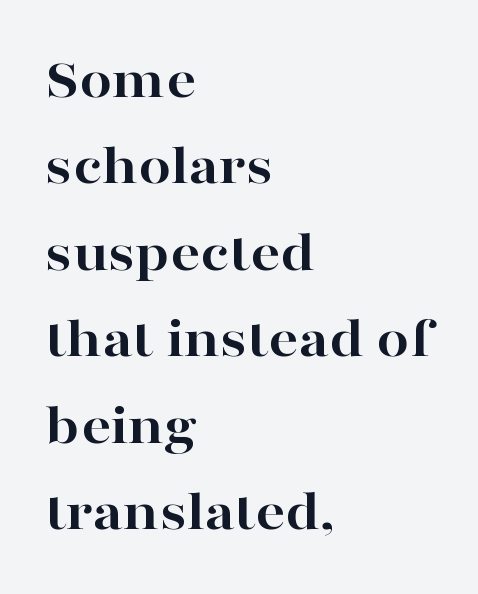
Q: Is the text bold? A: Yes.
Q: Is the text italic (slanted)? A: No, it is upright.
Q: Is the typeface a serif or a sans-serif typeface? A: Serif.
Q: Is the text underlined? A: No.
Q: How is the paragraph aligned? A: Left-aligned.
Q: Is the spacing between letters normal or unusually wide? A: Normal.
Q: Is the spacing between lines tight, normal or loose? A: Normal.
Q: Width (condensed, normal, or wide)? A: Wide.
Q: Stroke contrast? A: High.
Q: x-height? A: Medium.
Q: Monospaced? A: No.
